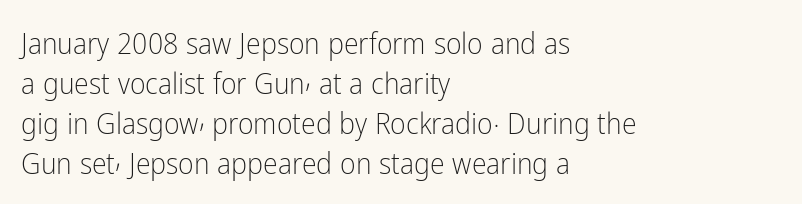
Q: Is the text bold? A: No.
Q: Is the text italic (slanted)? A: No, it is upright.
Q: Is the typeface a serif or a sans-serif typeface? A: Sans-serif.
Q: Is the text underlined? A: No.
Q: How is the paragraph aligned? A: Left-aligned.
Q: Is the spacing between letters normal or unusually wide? A: Normal.
Q: Is the spacing between lines tight, normal or loose? A: Normal.
Q: Width (condensed, normal, or wide)? A: Condensed.
Q: Stroke contrast? A: Low.
Q: x-height? A: Medium.
Q: Monospaced? A: No.
